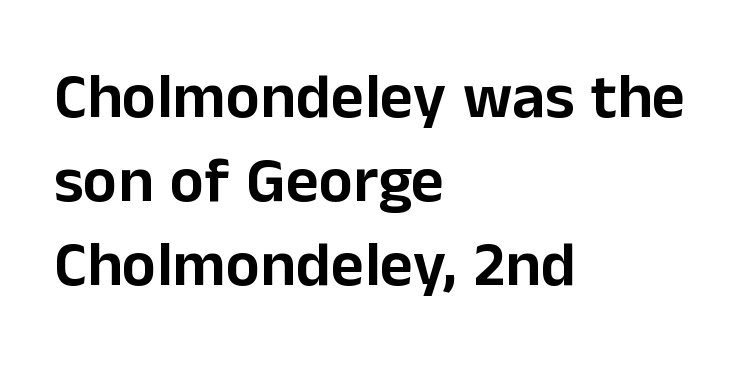
Default kerning and tracking; the words read as compact shapes. These lines are rendered in a variable-pitch font. What's the leading like? Ordinary, nothing unusual. I'd call this a sans setting — the letters go barefoot.
